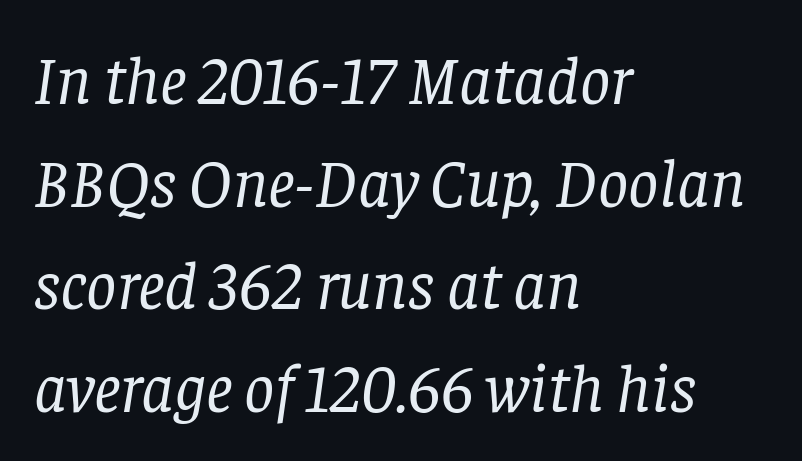
Lines of text with bare space underneath. These lines sit exactly where default settings would place them. Leftover space on each line is placed entirely after the last word. You can tell it's italic because the verticals aren't actually vertical. What stands out about the letter spacing? Nothing — it is the standard amount. A typesetter would call this proportional, since set widths differ per character.
